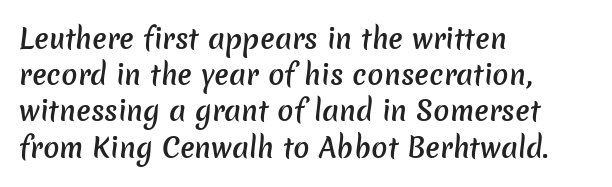
Q: Is the text bold? A: Semi-bold.
Q: Is the text underlined? A: No.
Q: How is the paragraph aligned? A: Left-aligned.
Q: Is the spacing between letters normal or unusually wide? A: Normal.
Q: Is the spacing between lines tight, normal or loose? A: Normal.
